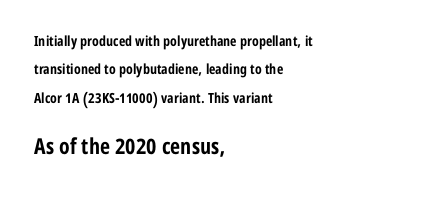
Q: Is the text bold? A: Yes.
Q: Is the text italic (slanted)? A: No, it is upright.
Q: Is the text underlined? A: No.
Q: How is the paragraph aligned? A: Left-aligned.
Q: Is the spacing between letters normal or unusually wide? A: Normal.
Q: Is the spacing between lines tight, normal or loose? A: Loose.
Q: Which block of text is set in a larger size, the first (top) or the second (bottom)? A: The second (bottom) one.
